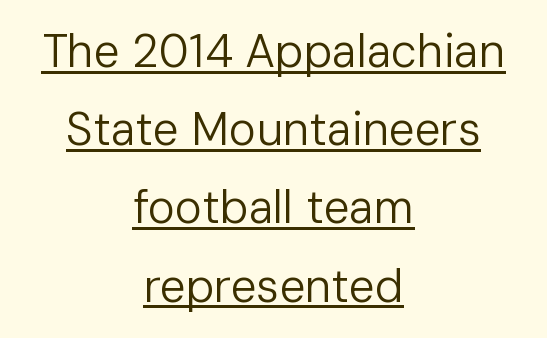
The image shows 46 px regular-weight sans-serif type, upright; set centered, normal line spacing (1.7x), normal letter spacing, underlined; low stroke contrast and a medium x-height.
